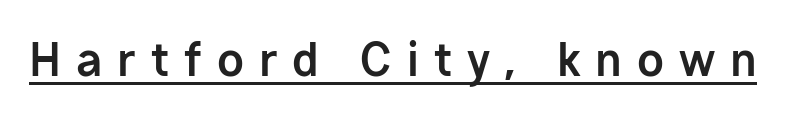
{"serif": "no", "italic": "no", "bold": "yes", "weight": "bold", "width": "normal", "stroke_contrast": "low", "x_height": "medium", "monospaced": "no", "underline": "yes", "letter_spacing": "wide", "letter_spacing_em": 0.34, "glyph_px": 44}
